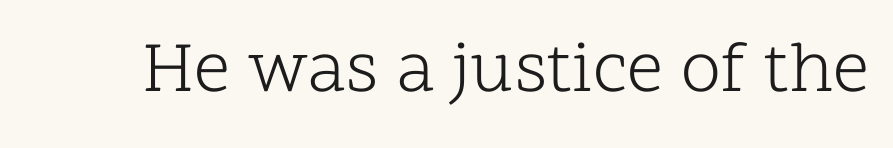
{"serif": "yes", "italic": "no", "bold": "no", "weight": "light", "width": "normal", "stroke_contrast": "low", "x_height": "medium", "monospaced": "no", "underline": "no", "letter_spacing": "normal", "letter_spacing_em": 0.0, "glyph_px": 72}
